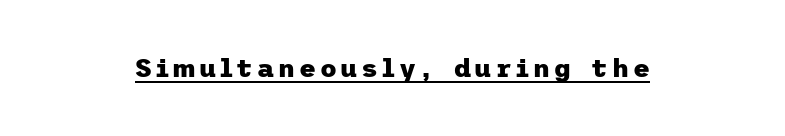
The image shows 26 px bold type, upright; set underlined.
